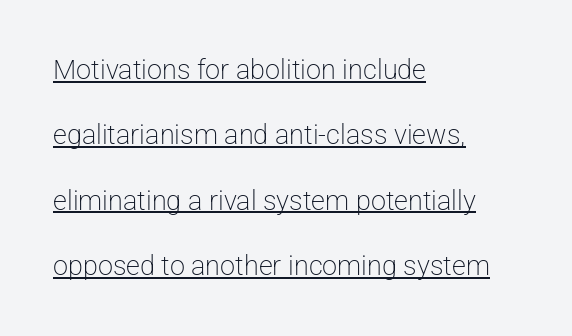
{"italic": "no", "bold": "no", "underline": "yes", "align": "left", "line_spacing": "loose", "line_spacing_ratio": 2.42, "letter_spacing": "normal", "letter_spacing_em": 0.0, "glyph_px": 27}
